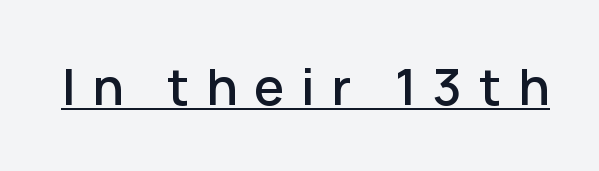
A continuous stroke trails under the words, as in a hyperlink. Character widths vary here, with narrow letters taking less room than wide ones. It's the straight-up-and-down kind of type. Tracking here is generous; glyphs stand well apart from one another. What kind of face is this? One without serifs — a sans.
